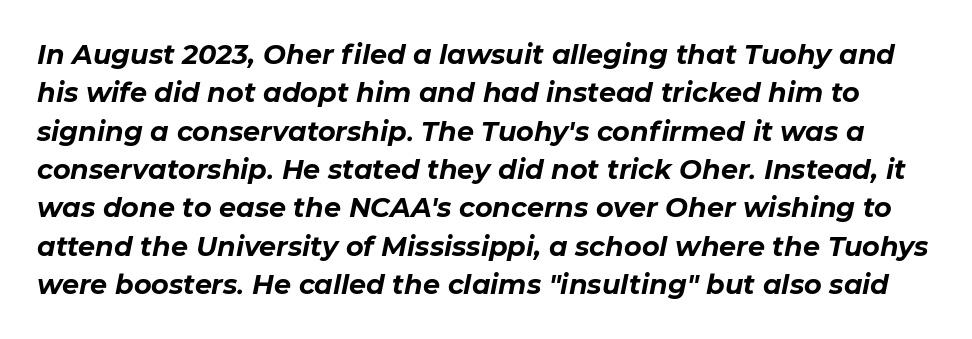
{"italic": "yes", "lean": "right", "slant_degrees": 11, "bold": "yes", "underline": "no", "line_spacing": "normal", "line_spacing_ratio": 1.42, "letter_spacing": "normal", "letter_spacing_em": 0.0, "glyph_px": 27}
